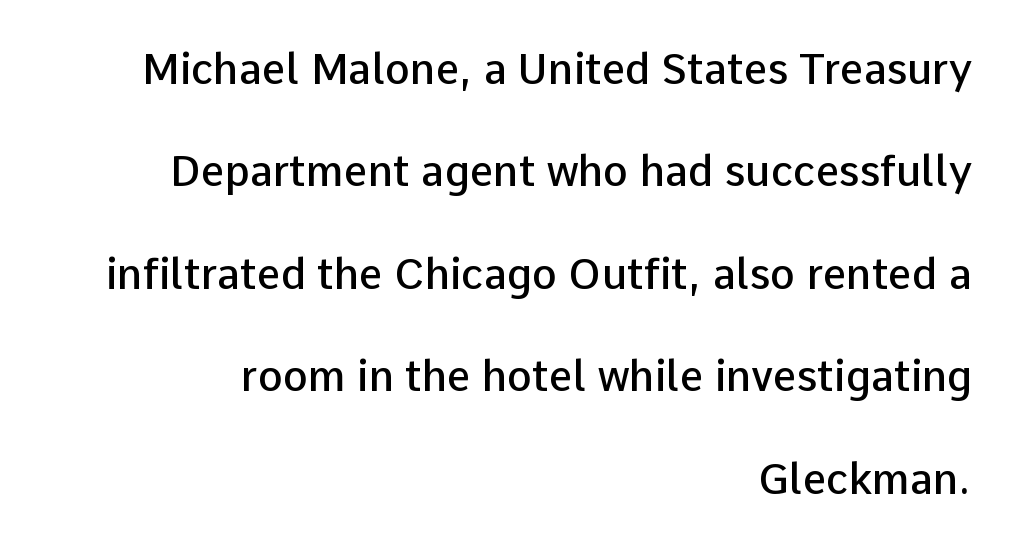
Q: Is the text bold? A: Semi-bold.
Q: Is the text italic (slanted)? A: No, it is upright.
Q: Is the typeface a serif or a sans-serif typeface? A: Sans-serif.
Q: Is the text underlined? A: No.
Q: How is the paragraph aligned? A: Right-aligned.
Q: Is the spacing between letters normal or unusually wide? A: Normal.
Q: Is the spacing between lines tight, normal or loose? A: Loose.
Q: Width (condensed, normal, or wide)? A: Normal.
Q: Stroke contrast? A: Low.
Q: x-height? A: Medium.
Q: Monospaced? A: No.
